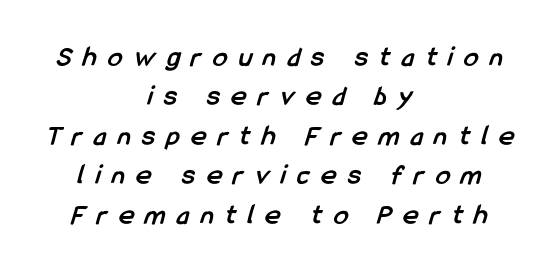
Visually the block forms a symmetrical silhouette, jagged on both flanks. Grotesque or geometric, the face here clearly has no serifs. Characters follow at a spacing far wider than the type designer built in. Regarding leading, the lines here are spaced in the standard way.
